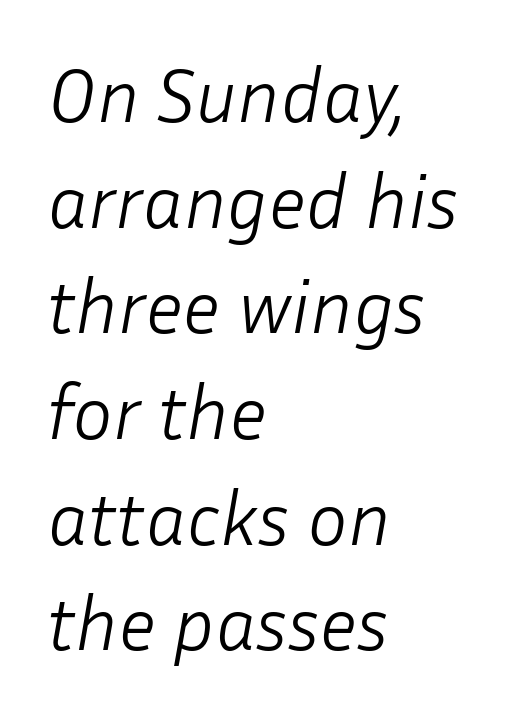
{"italic": "yes", "lean": "right", "slant_degrees": 10, "bold": "no", "weight": "light", "width": "normal", "stroke_contrast": "low", "x_height": "medium", "monospaced": "no", "underline": "no", "align": "left", "line_spacing": "normal", "line_spacing_ratio": 1.39, "letter_spacing": "normal", "letter_spacing_em": 0.0, "glyph_px": 76}
